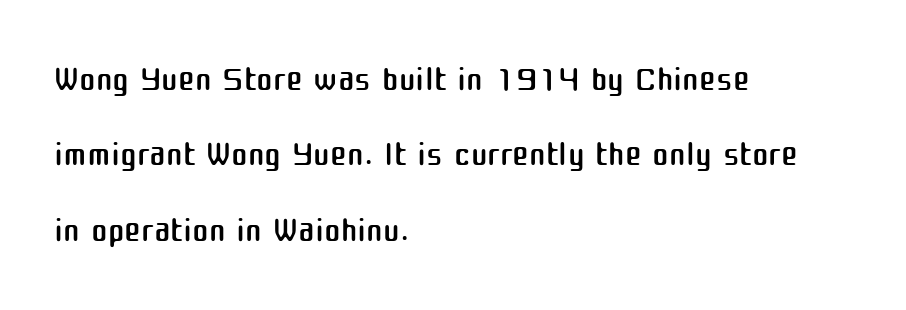
Q: Is the text bold? A: No.
Q: Is the text italic (slanted)? A: No, it is upright.
Q: Is the typeface a serif or a sans-serif typeface? A: Sans-serif.
Q: Is the text underlined? A: No.
Q: How is the paragraph aligned? A: Left-aligned.
Q: Is the spacing between letters normal or unusually wide? A: Normal.
Q: Is the spacing between lines tight, normal or loose? A: Normal.
Q: Width (condensed, normal, or wide)? A: Normal.
Q: Stroke contrast? A: Medium.
Q: x-height? A: Medium.
Q: Monospaced? A: No.
